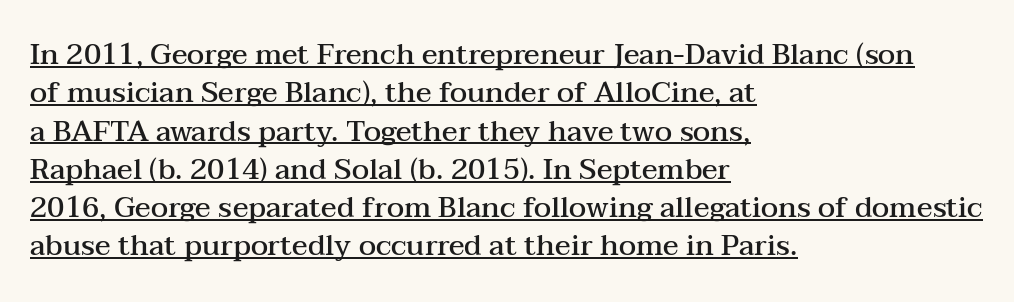
Q: Is the text bold? A: Semi-bold.
Q: Is the text italic (slanted)? A: No, it is upright.
Q: Is the typeface a serif or a sans-serif typeface? A: Serif.
Q: Is the text underlined? A: Yes.
Q: How is the paragraph aligned? A: Left-aligned.
Q: Is the spacing between letters normal or unusually wide? A: Normal.
Q: Is the spacing between lines tight, normal or loose? A: Normal.
Q: Width (condensed, normal, or wide)? A: Wide.
Q: Stroke contrast? A: Medium.
Q: x-height? A: Medium.
Q: Monospaced? A: No.
